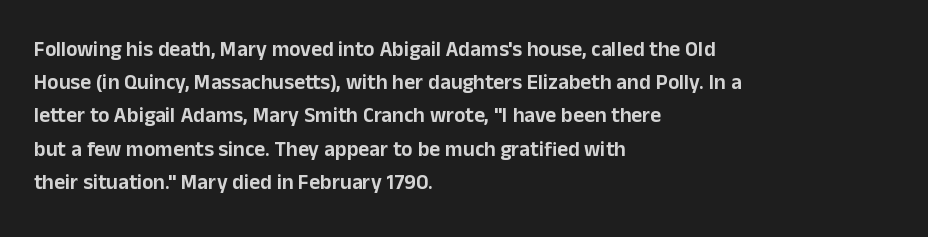
{"italic": "no", "underline": "no", "align": "left", "line_spacing": "normal", "line_spacing_ratio": 1.58, "letter_spacing": "normal", "letter_spacing_em": 0.0, "glyph_px": 21}
